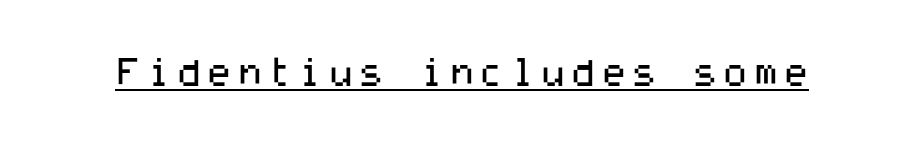
The image shows 37 px regular-weight, wide sans-serif type, upright; set underlined; medium stroke contrast and a medium x-height.
